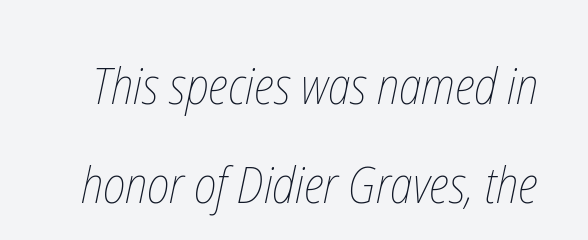
Bold? No — there's no thickening of the strokes. Students, note that the glyphs here touch the page at normal intervals. How would I describe the line gaps? Wide and relaxed. The face used here is proportionally spaced, like ordinary book or web type. Underline: absent.
